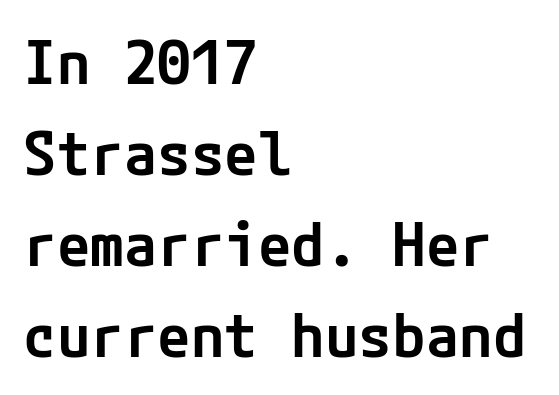
The image shows 61 px semibold sans-serif type, upright; set left-aligned, normal line spacing (1.49x), normal letter spacing, not underlined; low stroke contrast and a medium x-height.
